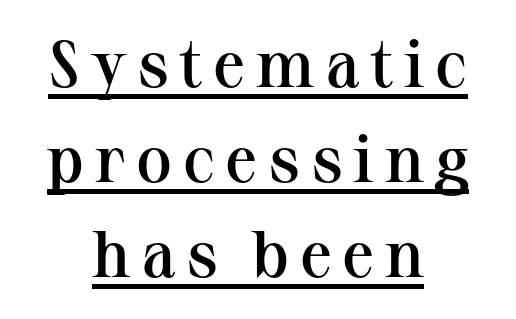
The image shows 65 px semibold serif type, upright; set centered, normal line spacing (1.46x), underlined; medium stroke contrast and a medium x-height.
